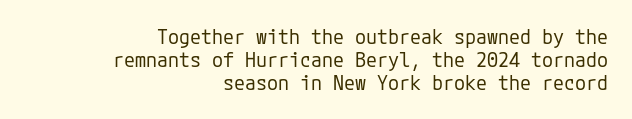
{"italic": "no", "bold": "no", "underline": "no", "align": "right", "line_spacing": "tight", "line_spacing_ratio": 1.15, "letter_spacing": "normal", "letter_spacing_em": 0.0, "glyph_px": 20}
